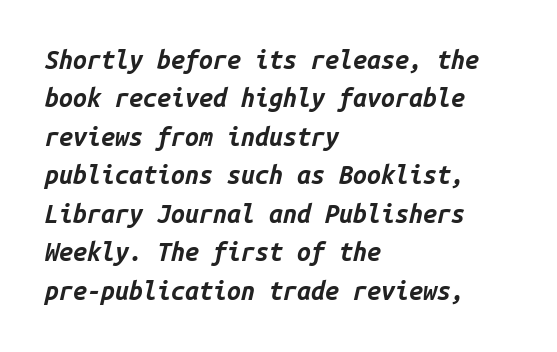
Words appear dense and cohesive because spacing is normal. Every character sits at an angle, as italics do. Set as a true bold cut, around the 700 mark. Left-aligned paragraph, ragged on the right.
